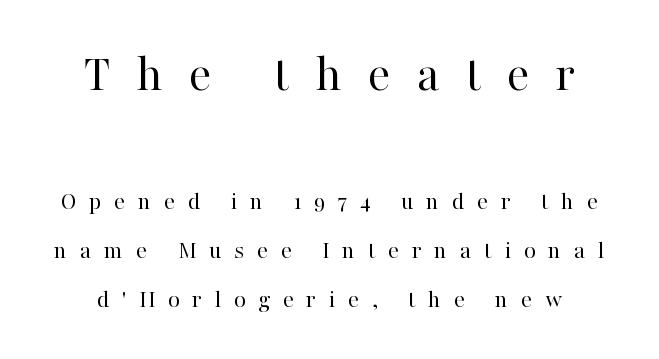
Q: Is the text bold? A: No.
Q: Is the text italic (slanted)? A: No, it is upright.
Q: Is the typeface a serif or a sans-serif typeface? A: Serif.
Q: Is the text underlined? A: No.
Q: Is the spacing between letters normal or unusually wide? A: Unusually wide.
Q: Which block of text is set in a larger size, the first (top) or the second (bottom)? A: The first (top) one.
Q: Width (condensed, normal, or wide)? A: Normal.
Q: Stroke contrast? A: High.
Q: x-height? A: Medium.
Q: Monospaced? A: No.
